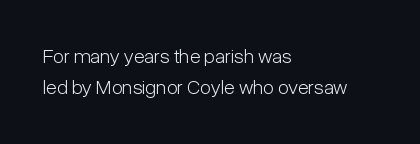
{"italic": "no", "bold": "no", "underline": "no", "align": "left", "line_spacing": "normal", "line_spacing_ratio": 1.54, "letter_spacing": "normal", "letter_spacing_em": 0.0, "glyph_px": 20}
